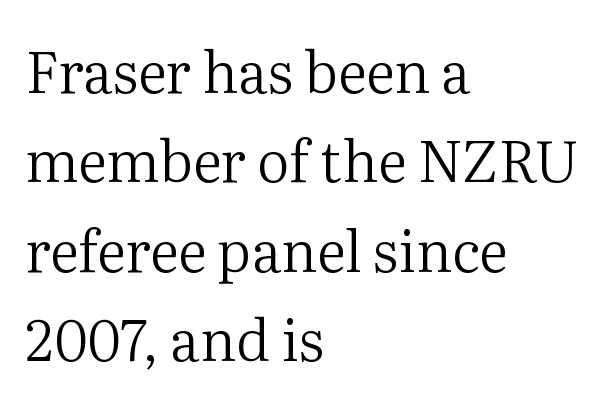
The letterforms sit at book weight or below. The specimen reads as upright at a glance. The space beneath each line is pristine and unruled. Font category for this specimen: serif.
